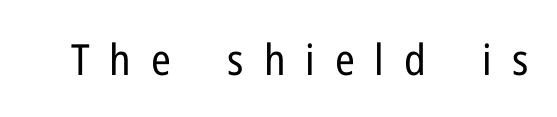
Is there any slant? The stems are plumb. Someone cranked the tracking dial way up on this one. These glyphs show unthickened strokes, regular width or finer. A sans-serif font was chosen for this passage.
